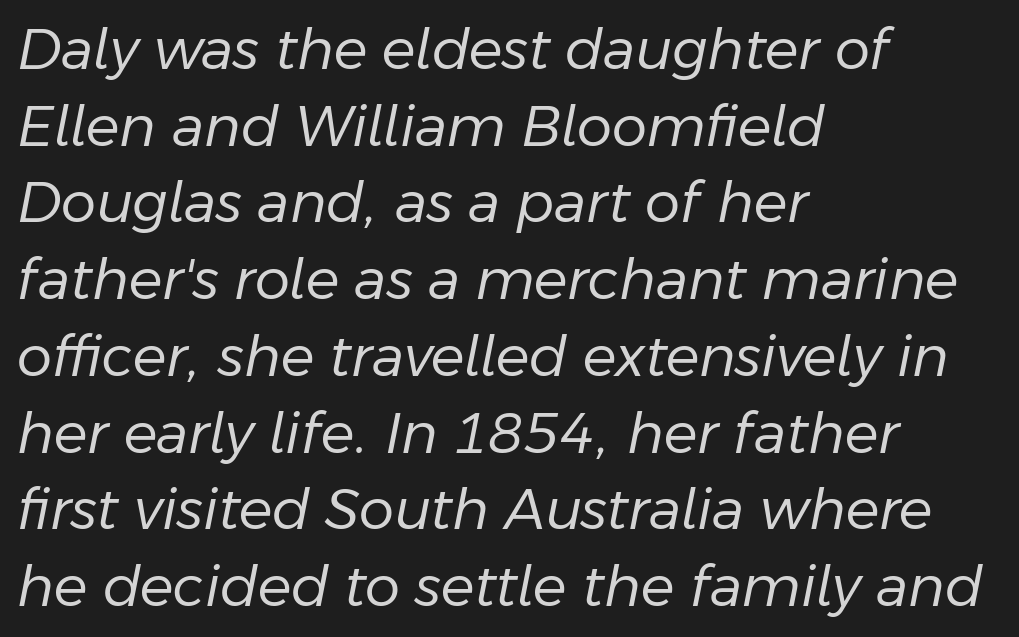
{"italic": "yes", "lean": "right", "slant_degrees": 11, "bold": "no", "weight": "regular", "width": "normal", "stroke_contrast": "low", "x_height": "medium", "monospaced": "no", "underline": "no", "align": "left", "line_spacing": "normal", "line_spacing_ratio": 1.37, "letter_spacing": "normal", "letter_spacing_em": 0.0, "glyph_px": 56}
